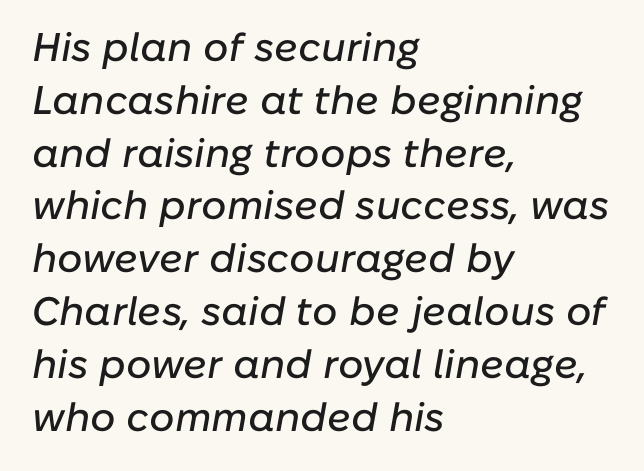
The space beneath each line is pristine and unruled. The rendering uses natural spacing where letterforms have individual widths. Baseline-to-baseline distance is the conventional proportion of letter height. You could call the tracking neutral — neither tight nor loose.
